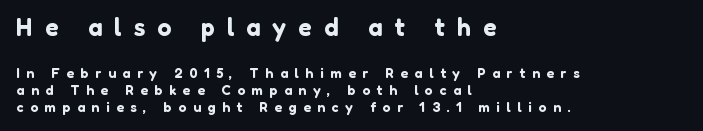
The image shows 25 px text type, upright; set left-aligned, line spacing 1.2x, unusually wide letter spacing (+0.48 em), not underlined; the first (top) block is 1.79x larger.
